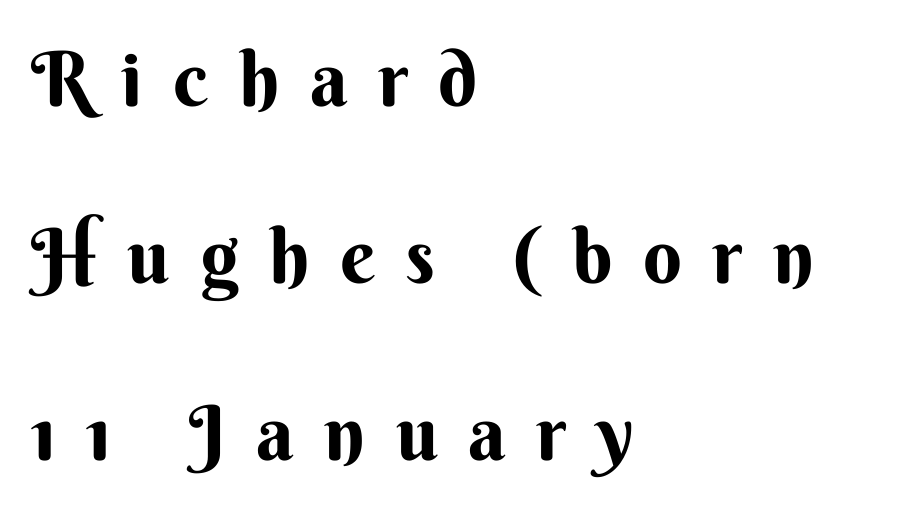
Each line starts at the same left margin while the right side varies. Note the varied advance widths — an 'i' is clearly narrower than an 'm'. Each letter's strokes conclude bluntly, with no projecting serifs. Airy leading. Is there any slant? The stems are plumb. Loose tracking; the words dissolve into strings of separated letters.
